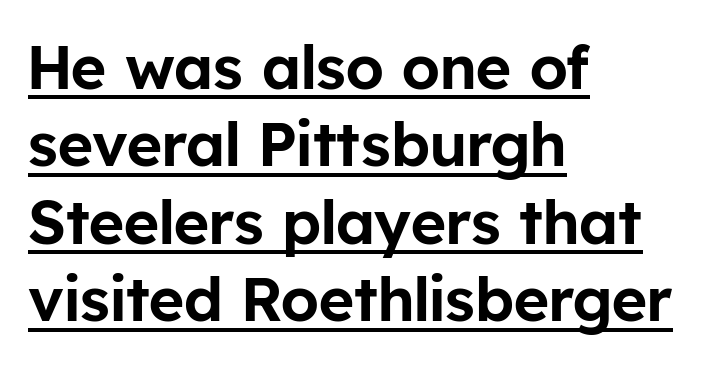
The image shows 61 px sans-serif type, upright; set left-aligned, normal line spacing (1.27x), normal letter spacing, underlined; low stroke contrast and a medium x-height.
